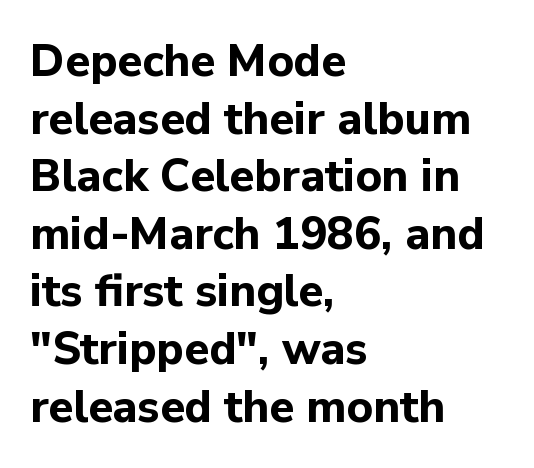
Q: Is the text bold? A: Yes.
Q: Is the text italic (slanted)? A: No, it is upright.
Q: Is the typeface a serif or a sans-serif typeface? A: Sans-serif.
Q: Is the text underlined? A: No.
Q: How is the paragraph aligned? A: Left-aligned.
Q: Is the spacing between letters normal or unusually wide? A: Normal.
Q: Is the spacing between lines tight, normal or loose? A: Normal.
Q: Width (condensed, normal, or wide)? A: Normal.
Q: Stroke contrast? A: Low.
Q: x-height? A: Medium.
Q: Monospaced? A: No.
